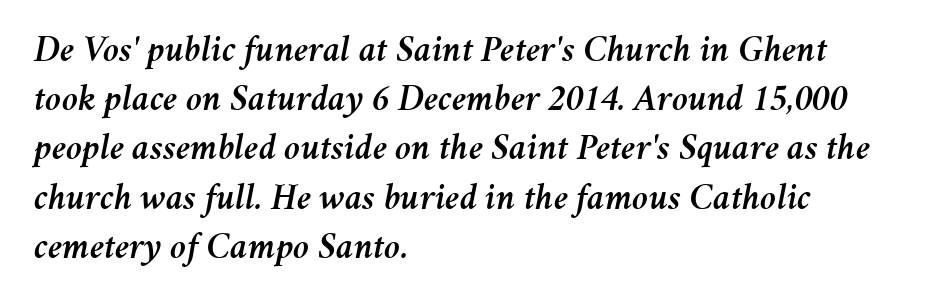
{"italic": "yes", "lean": "right", "slant_degrees": 11, "width": "normal", "stroke_contrast": "medium", "x_height": "medium", "monospaced": "no", "underline": "no", "align": "left", "line_spacing": "normal", "line_spacing_ratio": 1.33, "letter_spacing": "normal", "letter_spacing_em": 0.0, "glyph_px": 37}
